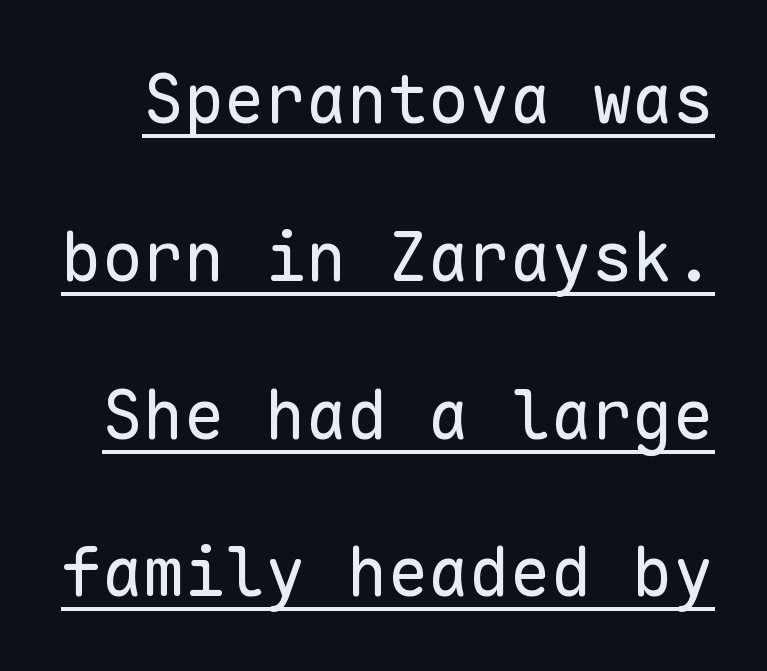
{"serif": "no", "italic": "no", "bold": "no", "weight": "regular", "width": "normal", "stroke_contrast": "low", "x_height": "medium", "monospaced": "yes", "underline": "yes", "line_spacing": "loose", "line_spacing_ratio": 2.32, "letter_spacing": "normal", "letter_spacing_em": 0.0, "glyph_px": 68}
